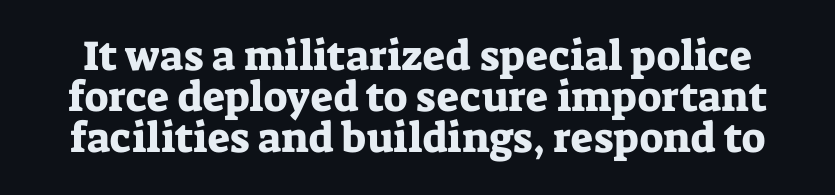
Q: Is the text italic (slanted)? A: No, it is upright.
Q: Is the typeface a serif or a sans-serif typeface? A: Serif.
Q: Is the text underlined? A: No.
Q: Is the spacing between letters normal or unusually wide? A: Normal.
Q: Is the spacing between lines tight, normal or loose? A: Tight.
Q: Width (condensed, normal, or wide)? A: Normal.
Q: Stroke contrast? A: Low.
Q: x-height? A: Medium.
Q: Monospaced? A: No.
